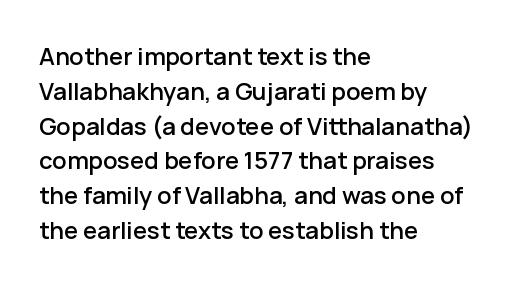
This sample keeps an unexceptional amount of space between lines. These lines keep a tight, regular rhythm from letter to letter. Every stem runs plumb, perpendicular to the baseline. Reading down the block, your eye returns to a fixed left position each line. The string is rendered with underlining switched off.
